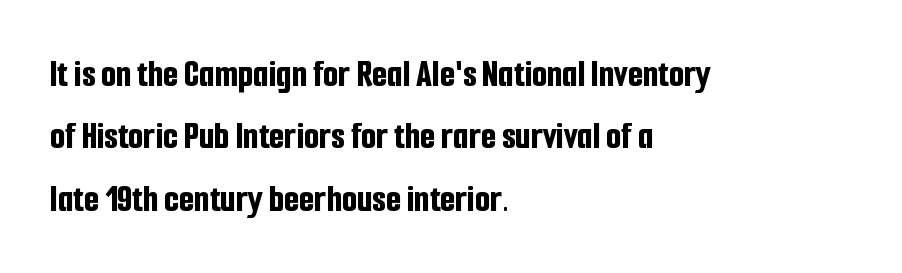
Q: Is the text bold? A: Yes.
Q: Is the text italic (slanted)? A: No, it is upright.
Q: Is the typeface a serif or a sans-serif typeface? A: Sans-serif.
Q: Is the text underlined? A: No.
Q: How is the paragraph aligned? A: Left-aligned.
Q: Is the spacing between letters normal or unusually wide? A: Normal.
Q: Is the spacing between lines tight, normal or loose? A: Normal.
Q: Width (condensed, normal, or wide)? A: Condensed.
Q: Stroke contrast? A: Low.
Q: x-height? A: Medium.
Q: Monospaced? A: No.
